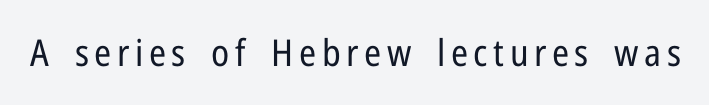
The image shows 37 px regular-weight, condensed sans-serif type, upright; set not underlined; low stroke contrast and a medium x-height.
